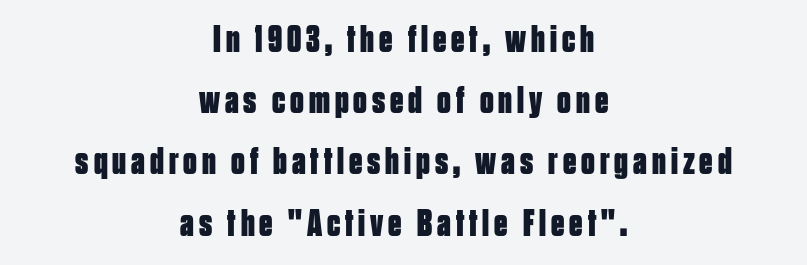
The image shows 38 px bold, condensed sans-serif type, upright; set centered, normal line spacing (1.61x), not underlined; low stroke contrast and a large x-height.
